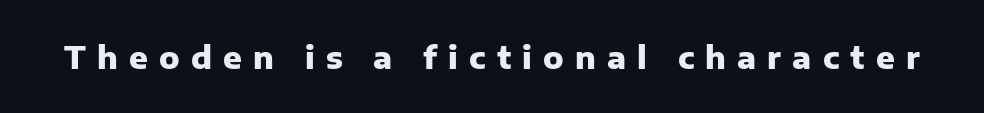
The image shows 31 px heavy sans-serif type, upright; set unusually wide letter spacing (+0.36 em), not underlined; low stroke contrast and a medium x-height.
